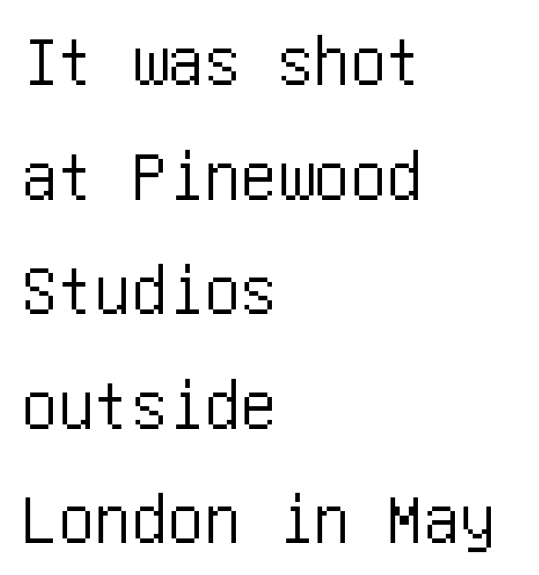
Ordinary non-slanted type is in use. The zone under the glyphs is completely vacant. The type is set solid horizontally, with unmodified tracking. This rendering uses left alignment, leaving the right contour irregular.
